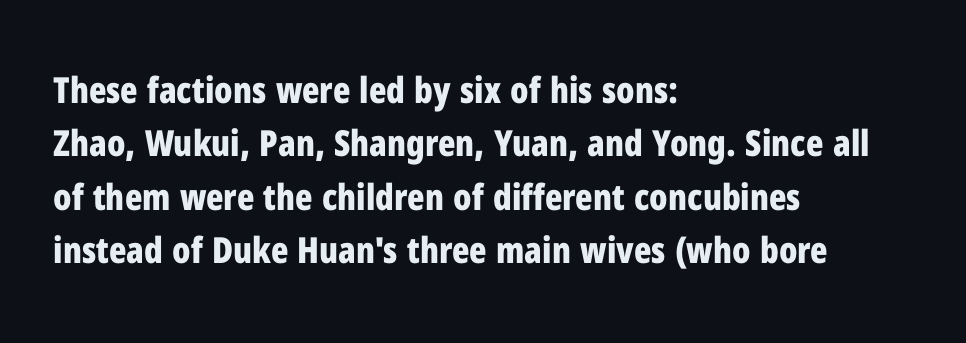
Unmarked baselines from the first word to the last. Compared with typical body copy, the letter spacing here is the same. Heft: maximum for text — a bold. You could not count columns in this text — the font is proportionally spaced. Layout note: lines flush left.
